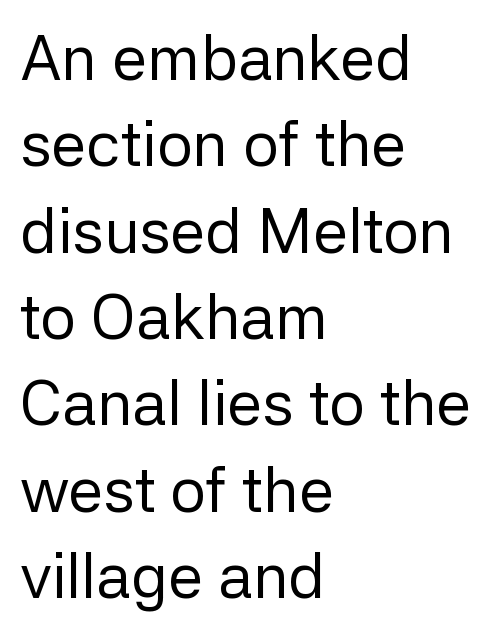
{"serif": "no", "italic": "no", "bold": "no", "weight": "regular", "width": "normal", "stroke_contrast": "low", "x_height": "medium", "monospaced": "no", "underline": "no", "align": "left", "line_spacing": "normal", "line_spacing_ratio": 1.37, "letter_spacing": "normal", "letter_spacing_em": 0.0, "glyph_px": 63}
